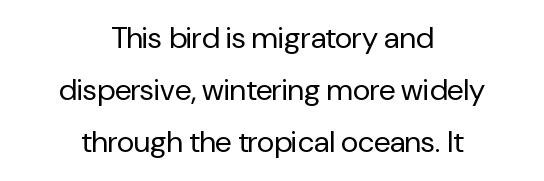
Q: Is the text bold? A: No.
Q: Is the text italic (slanted)? A: No, it is upright.
Q: Is the typeface a serif or a sans-serif typeface? A: Sans-serif.
Q: Is the text underlined? A: No.
Q: How is the paragraph aligned? A: Centered.
Q: Is the spacing between letters normal or unusually wide? A: Normal.
Q: Width (condensed, normal, or wide)? A: Normal.
Q: Stroke contrast? A: Low.
Q: x-height? A: Medium.
Q: Monospaced? A: No.
